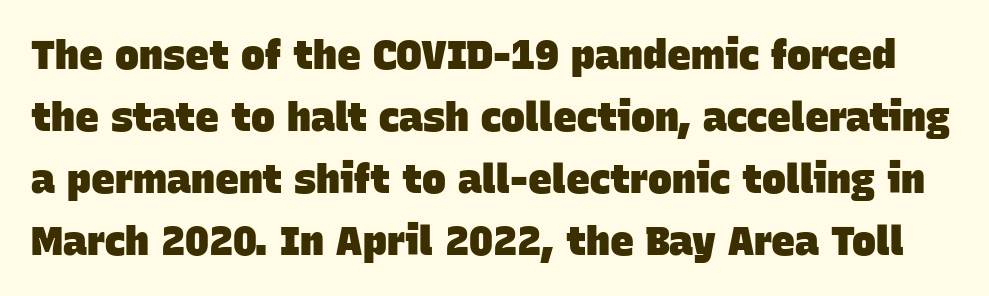
Spacing verdict: proportional, widths tailored to each character. Nobody touched the tracking dial on this one. The font family rendered here belongs to the sans-serif group. Nobody drew a line under any word here.
